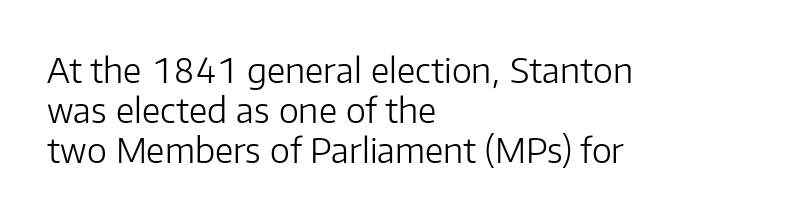
This is roman type, the default non-slanted kind. Layout note: lines flush left. The typeface has the unassuming heft of standard copy or less. To sum up the face: it is a sans, with no serifs. Proportional: the letters do not fall into vertical columns. Spacing between characters is what you'd get straight out of the box.
